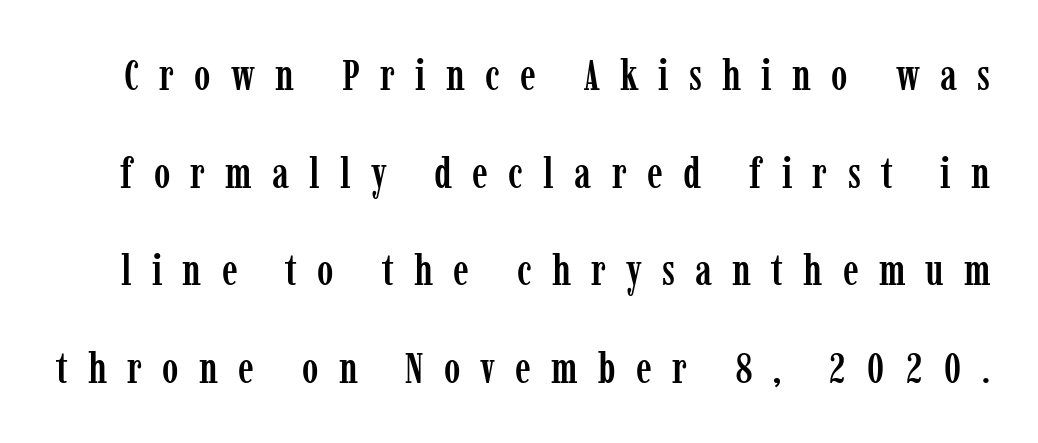
Unmarked baselines from the first word to the last. The lettering stays uniformly vertical, giving the passage a roman look. You could not count columns in this text — the font is proportionally spaced. Note: serifs present on the glyphs. Someone cranked the tracking dial way up on this one. Loosely led — the rows are spread out.
